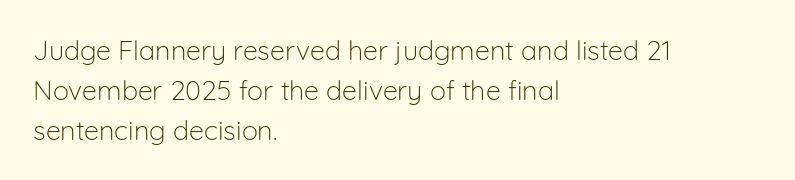
Q: Is the text bold? A: No.
Q: Is the text italic (slanted)? A: No, it is upright.
Q: Is the text underlined? A: No.
Q: How is the paragraph aligned? A: Left-aligned.
Q: Is the spacing between letters normal or unusually wide? A: Normal.
Q: Is the spacing between lines tight, normal or loose? A: Normal.
